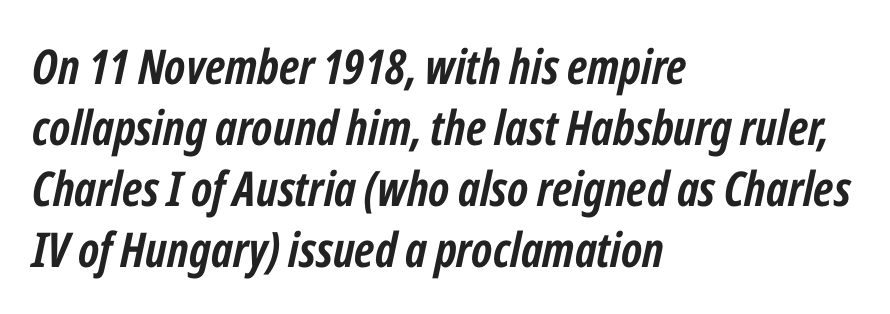
The image shows 48 px semibold, condensed type, italic (leaning right); set left-aligned, normal line spacing (1.27x), normal letter spacing, not underlined; low stroke contrast and a medium x-height.
